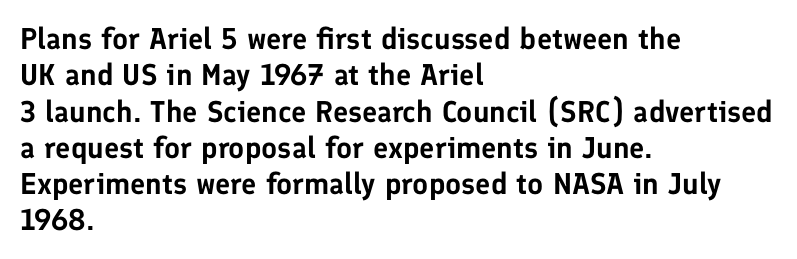
Q: Is the text italic (slanted)? A: No, it is upright.
Q: Is the typeface a serif or a sans-serif typeface? A: Sans-serif.
Q: Is the text underlined? A: No.
Q: How is the paragraph aligned? A: Left-aligned.
Q: Is the spacing between letters normal or unusually wide? A: Normal.
Q: Width (condensed, normal, or wide)? A: Normal.
Q: Stroke contrast? A: Low.
Q: x-height? A: Medium.
Q: Monospaced? A: No.
